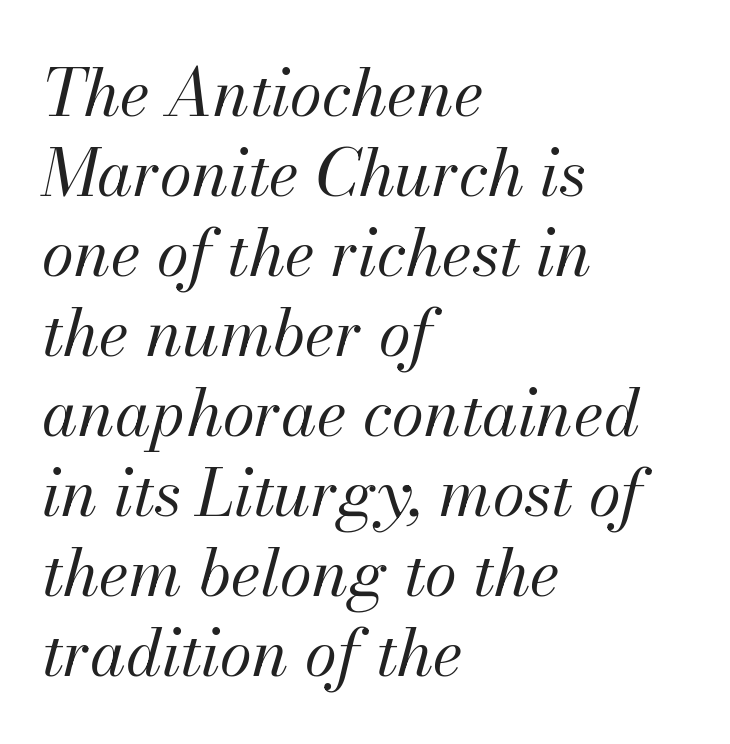
The image shows 65 px regular-weight type, italic (leaning right); set left-aligned, line spacing 1.23x, normal letter spacing, not underlined; medium stroke contrast and a small x-height.
